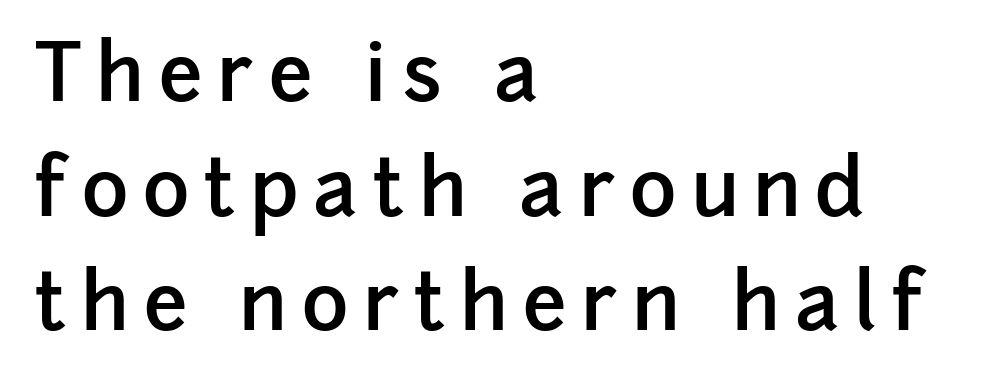
Typeset ragged right — the left edge is the straight one. Tall strokes in this sample are plumb rather than angled. Underline: absent. One glance says typical: line gaps are just what's usual.
